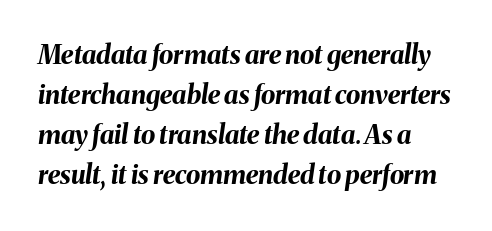
Q: Is the text bold? A: Yes.
Q: Is the text italic (slanted)? A: Yes, it leans right by about 8 degrees.
Q: Is the text underlined? A: No.
Q: How is the paragraph aligned? A: Left-aligned.
Q: Is the spacing between letters normal or unusually wide? A: Normal.
Q: Is the spacing between lines tight, normal or loose? A: Normal.
